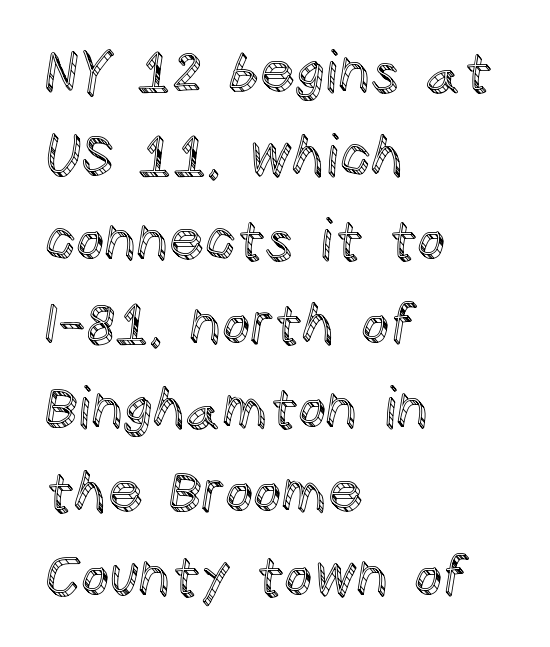
The image shows 56 px text type; set left-aligned, normal line spacing (1.5x), normal letter spacing, not underlined; a large x-height.
